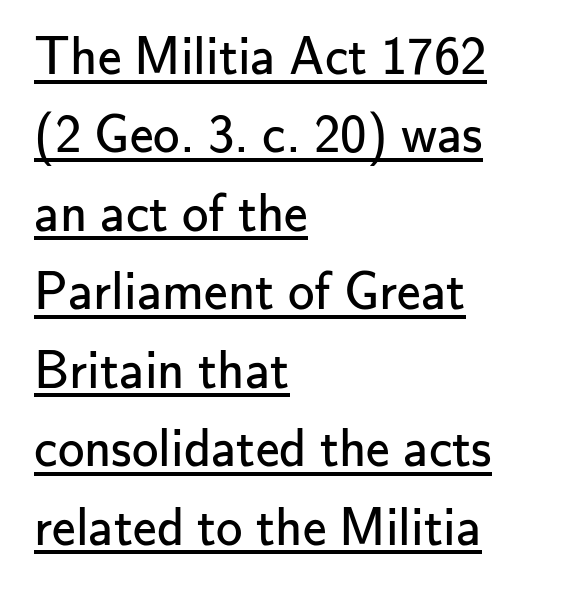
Q: Is the text bold? A: No.
Q: Is the text italic (slanted)? A: No, it is upright.
Q: Is the typeface a serif or a sans-serif typeface? A: Sans-serif.
Q: Is the text underlined? A: Yes.
Q: How is the paragraph aligned? A: Left-aligned.
Q: Is the spacing between letters normal or unusually wide? A: Normal.
Q: Is the spacing between lines tight, normal or loose? A: Normal.
Q: Width (condensed, normal, or wide)? A: Normal.
Q: Stroke contrast? A: Low.
Q: x-height? A: Small.
Q: Monospaced? A: No.
